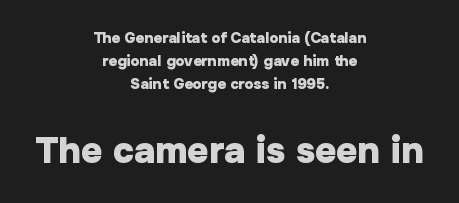
The image shows 37 px heavy sans-serif type, upright; set centered, normal line spacing (1.54x), normal letter spacing, not underlined; the second (bottom) block is 2.47x larger; low stroke contrast and a medium x-height.
